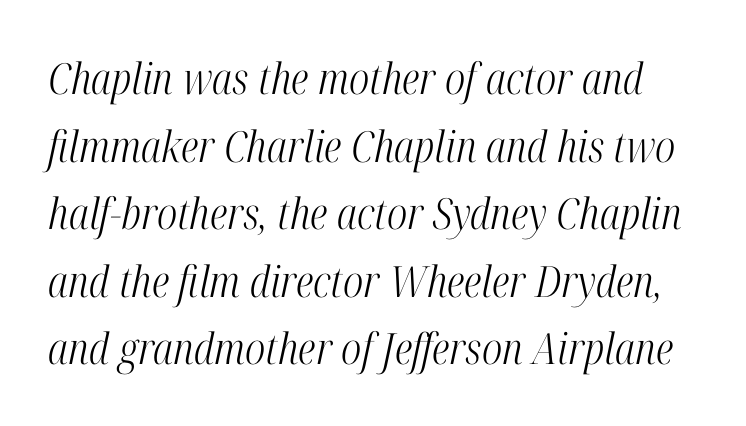
Normally led — the rows are evenly, conventionally spaced. A typesetter would mark this as italic. The font family rendered here belongs to the serif group. A bare baseline throughout the passage. The passage shown has conventional tracking throughout.
